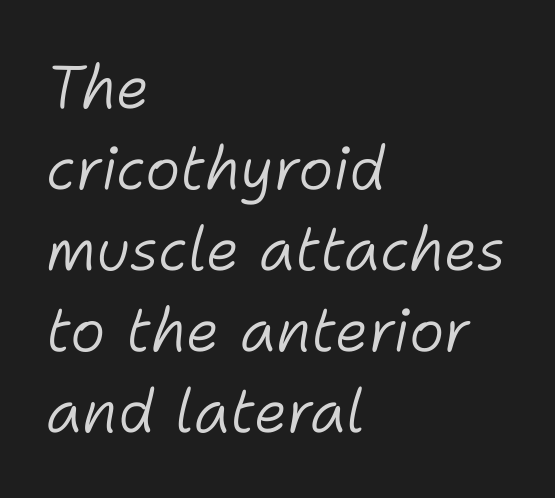
Q: Is the text bold? A: No.
Q: Is the text italic (slanted)? A: Yes, it leans right by about 11 degrees.
Q: Is the text underlined? A: No.
Q: How is the paragraph aligned? A: Left-aligned.
Q: Is the spacing between letters normal or unusually wide? A: Normal.
Q: Is the spacing between lines tight, normal or loose? A: Normal.
Q: Width (condensed, normal, or wide)? A: Normal.
Q: Stroke contrast? A: Low.
Q: x-height? A: Medium.
Q: Monospaced? A: No.
